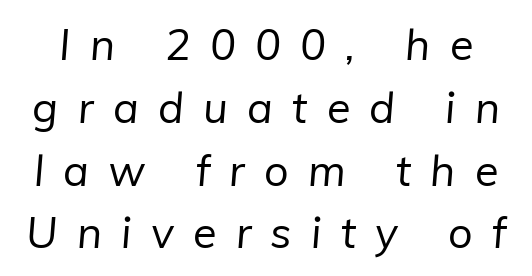
{"serif": "no", "bold": "no", "weight": "regular", "width": "normal", "stroke_contrast": "low", "x_height": "medium", "monospaced": "no", "underline": "no", "line_spacing": "normal", "line_spacing_ratio": 1.46, "letter_spacing": "wide", "letter_spacing_em": 0.45, "glyph_px": 43}
